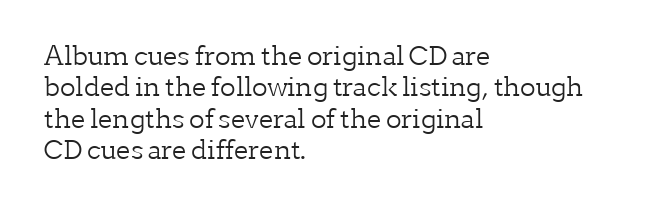
Q: Is the text bold? A: No.
Q: Is the text italic (slanted)? A: No, it is upright.
Q: Is the text underlined? A: No.
Q: How is the paragraph aligned? A: Left-aligned.
Q: Is the spacing between letters normal or unusually wide? A: Normal.
